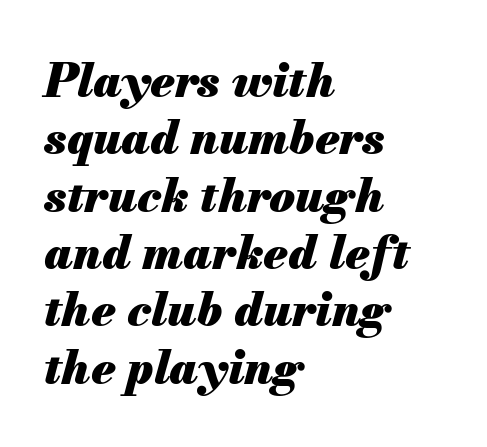
{"italic": "yes", "lean": "right", "slant_degrees": 13, "bold": "yes", "weight": "heavy", "width": "normal", "stroke_contrast": "medium", "x_height": "small", "monospaced": "no", "underline": "no", "align": "left", "line_spacing_ratio": 1.22, "letter_spacing": "normal", "letter_spacing_em": 0.0, "glyph_px": 47}
